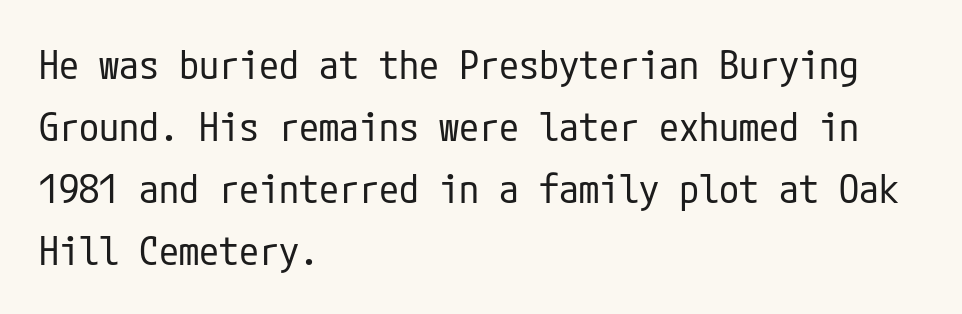
Q: Is the text bold? A: No.
Q: Is the text italic (slanted)? A: No, it is upright.
Q: Is the typeface a serif or a sans-serif typeface? A: Sans-serif.
Q: Is the text underlined? A: No.
Q: How is the paragraph aligned? A: Left-aligned.
Q: Is the spacing between letters normal or unusually wide? A: Normal.
Q: Is the spacing between lines tight, normal or loose? A: Normal.
Q: Width (condensed, normal, or wide)? A: Condensed.
Q: Stroke contrast? A: Low.
Q: x-height? A: Medium.
